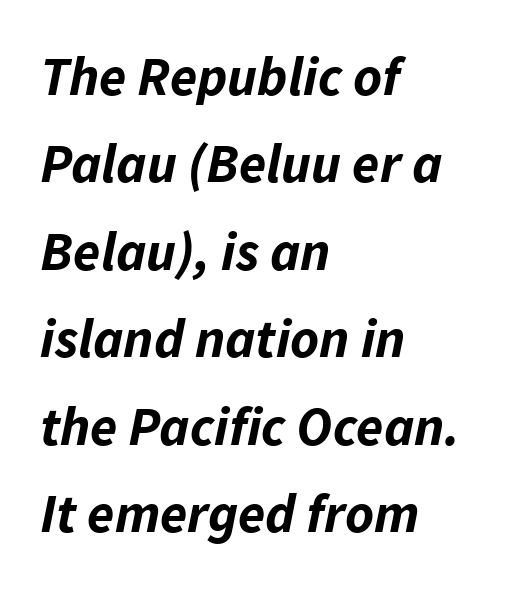
{"italic": "yes", "lean": "right", "slant_degrees": 11, "bold": "yes", "weight": "bold", "width": "normal", "stroke_contrast": "low", "x_height": "medium", "monospaced": "no", "underline": "no", "align": "left", "line_spacing": "normal", "line_spacing_ratio": 1.59, "letter_spacing": "normal", "letter_spacing_em": 0.0, "glyph_px": 55}
